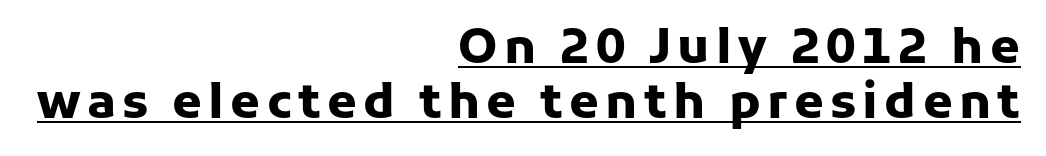
{"serif": "no", "italic": "no", "bold": "yes", "weight": "heavy", "width": "normal", "stroke_contrast": "low", "x_height": "medium", "monospaced": "no", "underline": "yes", "align": "right", "line_spacing": "tight", "line_spacing_ratio": 1.14, "glyph_px": 48}
